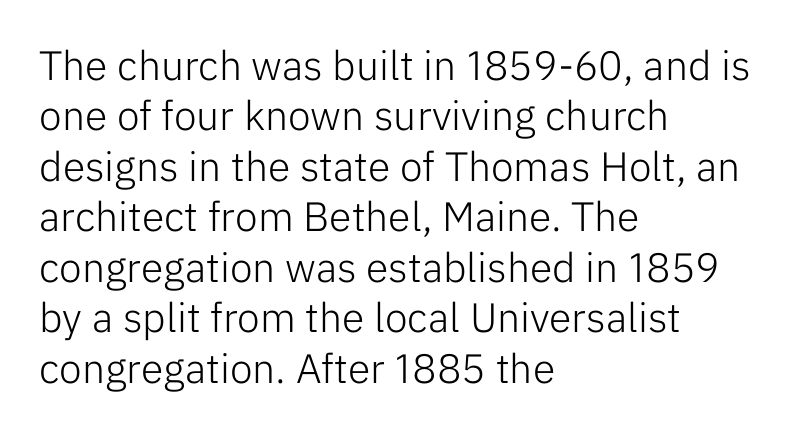
Q: Is the text bold? A: No.
Q: Is the text italic (slanted)? A: No, it is upright.
Q: Is the typeface a serif or a sans-serif typeface? A: Sans-serif.
Q: Is the text underlined? A: No.
Q: How is the paragraph aligned? A: Left-aligned.
Q: Is the spacing between letters normal or unusually wide? A: Normal.
Q: Width (condensed, normal, or wide)? A: Normal.
Q: Stroke contrast? A: Low.
Q: x-height? A: Medium.
Q: Monospaced? A: No.
